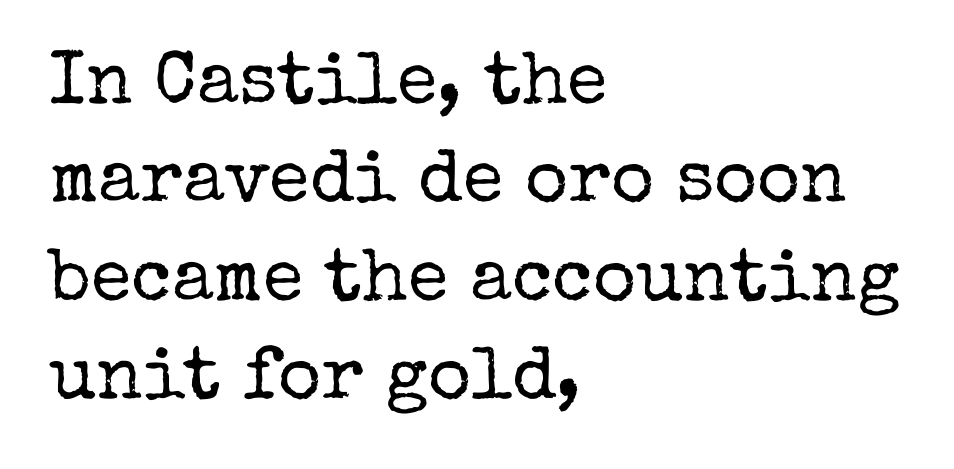
The image shows 74 px regular-weight serif type, upright; set left-aligned, normal line spacing (1.33x), normal letter spacing, not underlined; low stroke contrast and a medium x-height.
